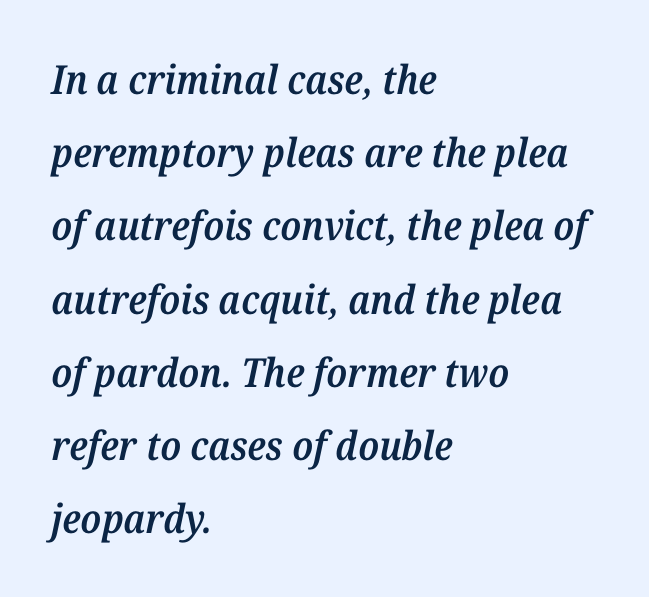
Unmarked baselines from the first word to the last. The glyphs look as if they've been sheared to an angle. This sample has the flowing, uneven cadence of proportional lettering. The letters carry serifs — small finishing strokes at the ends of their stems. Caption: standard tracking, unaltered. Stems and bowls a touch heavier than normal — semibold.
